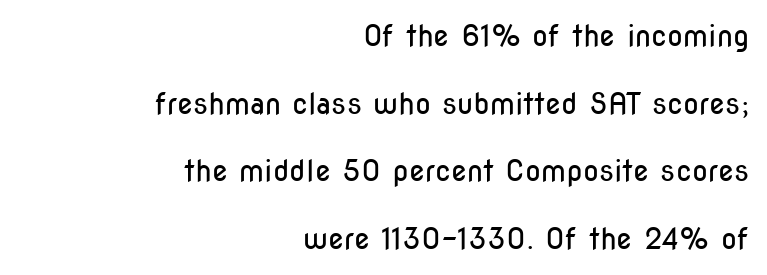
Q: Is the text bold? A: No.
Q: Is the text italic (slanted)? A: No, it is upright.
Q: Is the typeface a serif or a sans-serif typeface? A: Sans-serif.
Q: Is the text underlined? A: No.
Q: How is the paragraph aligned? A: Right-aligned.
Q: Is the spacing between letters normal or unusually wide? A: Normal.
Q: Is the spacing between lines tight, normal or loose? A: Loose.
Q: Width (condensed, normal, or wide)? A: Condensed.
Q: Stroke contrast? A: Low.
Q: x-height? A: Medium.
Q: Monospaced? A: No.
